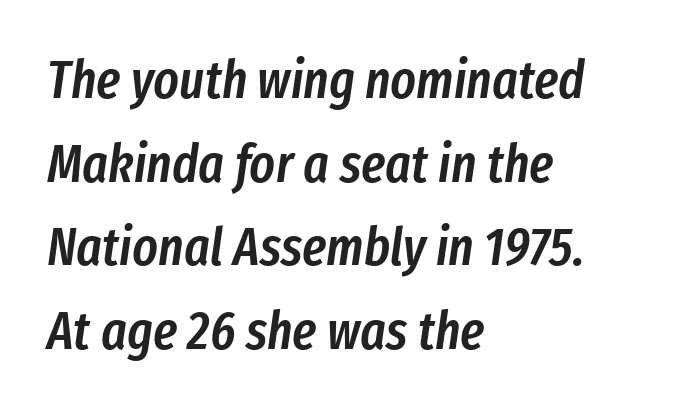
Would a proofreader flag this as italicized? Yes. Rows of type keep a routine distance in the vertical direction. Here the designer chose a conventional face with non-uniform glyph widths. Does extra space separate the letters? No, they use regular spacing. How heavy is the stroke? Medium-heavy — a semibold, shy of bold.
